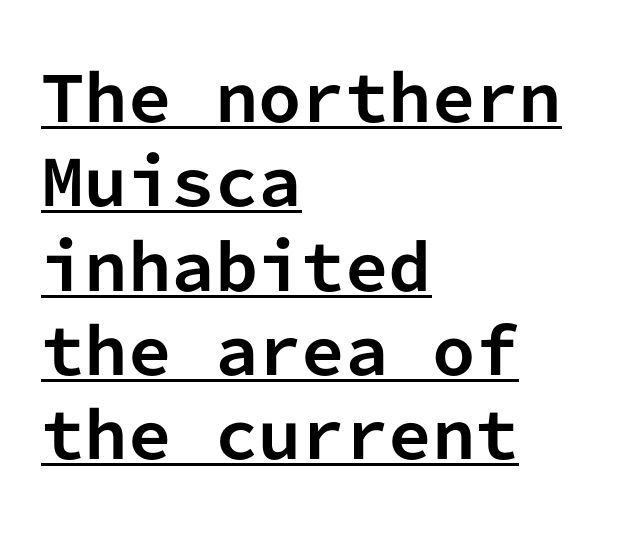
Q: Is the text bold? A: Yes.
Q: Is the text italic (slanted)? A: No, it is upright.
Q: Is the typeface a serif or a sans-serif typeface? A: Sans-serif.
Q: Is the text underlined? A: Yes.
Q: How is the paragraph aligned? A: Left-aligned.
Q: Is the spacing between letters normal or unusually wide? A: Normal.
Q: Is the spacing between lines tight, normal or loose? A: Normal.
Q: Width (condensed, normal, or wide)? A: Normal.
Q: Stroke contrast? A: Low.
Q: x-height? A: Medium.
Q: Monospaced? A: Yes.
